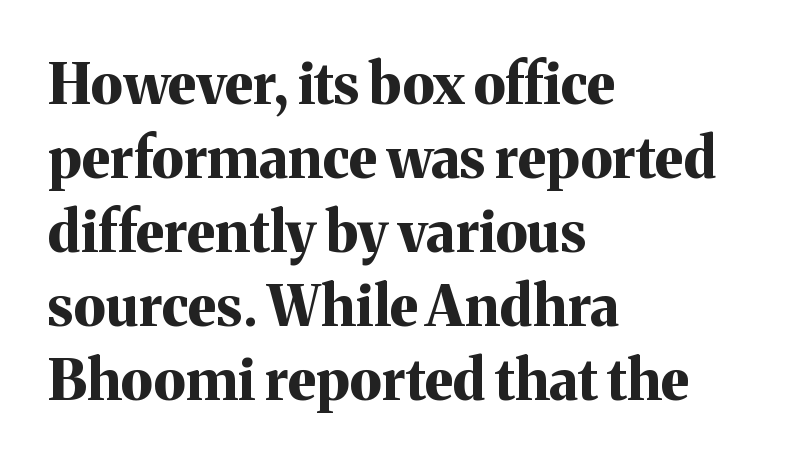
Q: Is the text bold? A: Yes.
Q: Is the text italic (slanted)? A: No, it is upright.
Q: Is the typeface a serif or a sans-serif typeface? A: Serif.
Q: Is the text underlined? A: No.
Q: How is the paragraph aligned? A: Left-aligned.
Q: Is the spacing between letters normal or unusually wide? A: Normal.
Q: Is the spacing between lines tight, normal or loose? A: Normal.
Q: Width (condensed, normal, or wide)? A: Normal.
Q: Stroke contrast? A: Medium.
Q: x-height? A: Medium.
Q: Monospaced? A: No.
